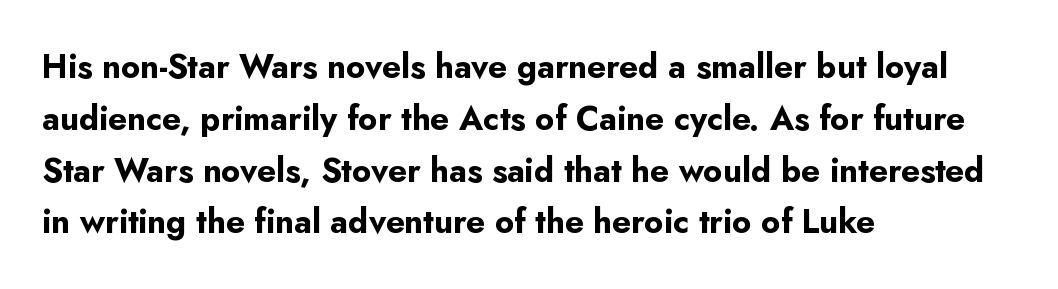
{"serif": "no", "italic": "no", "bold": "yes", "weight": "bold", "width": "normal", "stroke_contrast": "low", "x_height": "small", "monospaced": "no", "underline": "no", "align": "left", "line_spacing": "normal", "line_spacing_ratio": 1.57, "letter_spacing": "normal", "letter_spacing_em": 0.0, "glyph_px": 33}
